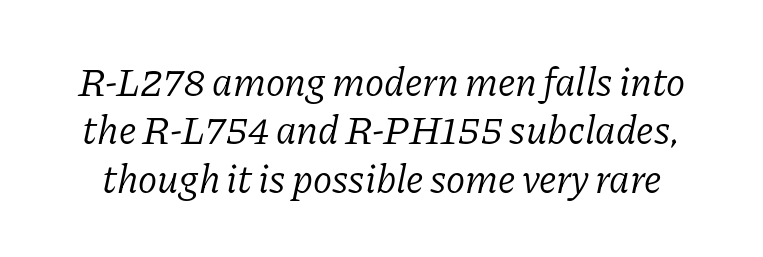
The image shows 40 px light serif type, italic (leaning right); set line spacing 1.21x, normal letter spacing, not underlined; low stroke contrast and a medium x-height.
